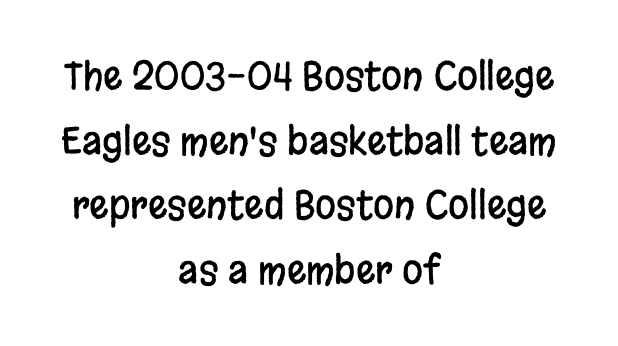
The image shows 38 px condensed sans-serif type, upright; set centered, normal line spacing (1.7x), normal letter spacing, not underlined; low stroke contrast and a large x-height.
